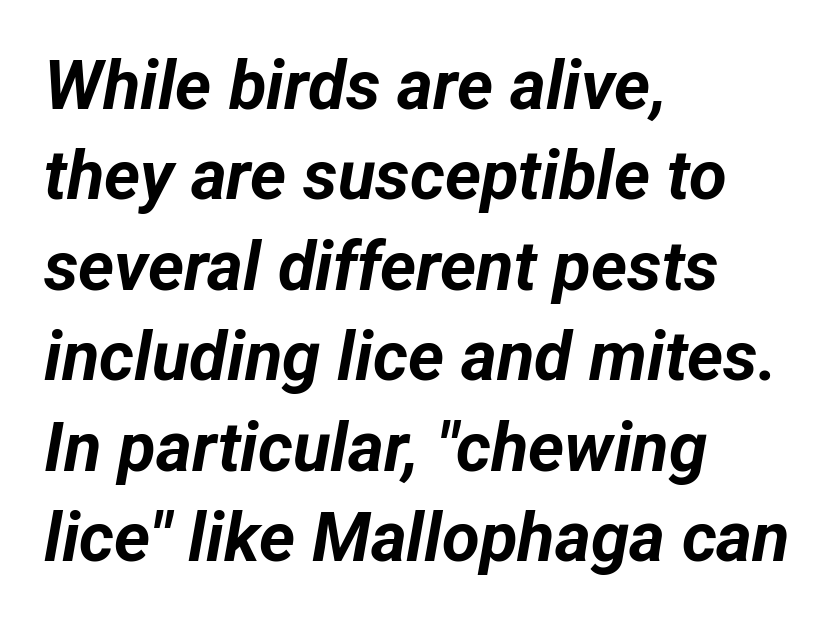
{"italic": "yes", "lean": "right", "slant_degrees": 12, "bold": "yes", "weight": "bold", "width": "normal", "stroke_contrast": "low", "x_height": "medium", "monospaced": "no", "underline": "no", "align": "left", "line_spacing": "normal", "line_spacing_ratio": 1.31, "letter_spacing": "normal", "letter_spacing_em": 0.0, "glyph_px": 69}
